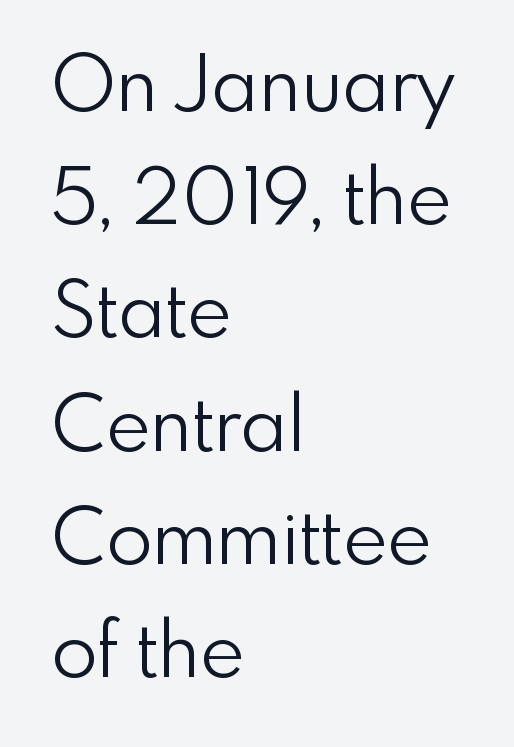
{"serif": "no", "italic": "no", "bold": "no", "weight": "light", "width": "normal", "stroke_contrast": "low", "x_height": "small", "monospaced": "no", "underline": "no", "align": "left", "line_spacing": "normal", "line_spacing_ratio": 1.49, "letter_spacing": "normal", "letter_spacing_em": 0.0, "glyph_px": 76}
